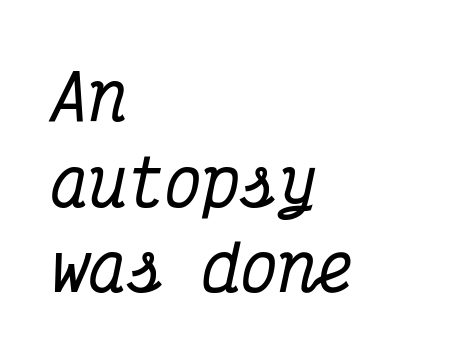
Q: Is the text italic (slanted)? A: Yes, it leans right by about 12 degrees.
Q: Is the typeface a serif or a sans-serif typeface? A: Serif.
Q: Is the text underlined? A: No.
Q: How is the paragraph aligned? A: Left-aligned.
Q: Is the spacing between letters normal or unusually wide? A: Normal.
Q: Is the spacing between lines tight, normal or loose? A: Normal.
Q: Width (condensed, normal, or wide)? A: Condensed.
Q: Stroke contrast? A: Medium.
Q: x-height? A: Medium.
Q: Monospaced? A: Yes.
